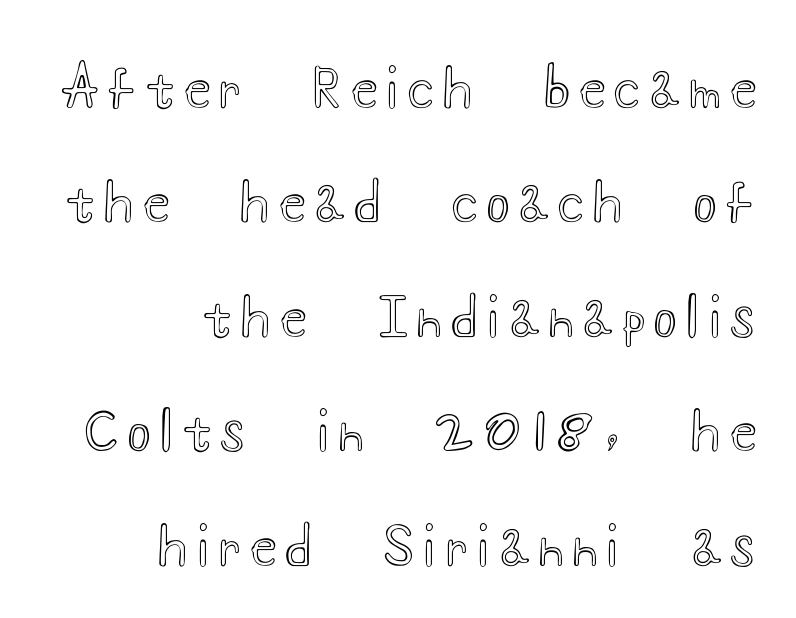
{"italic": "no", "width": "wide", "x_height": "small", "monospaced": "no", "underline": "no", "align": "right", "line_spacing": "loose", "line_spacing_ratio": 2.16, "glyph_px": 53}
